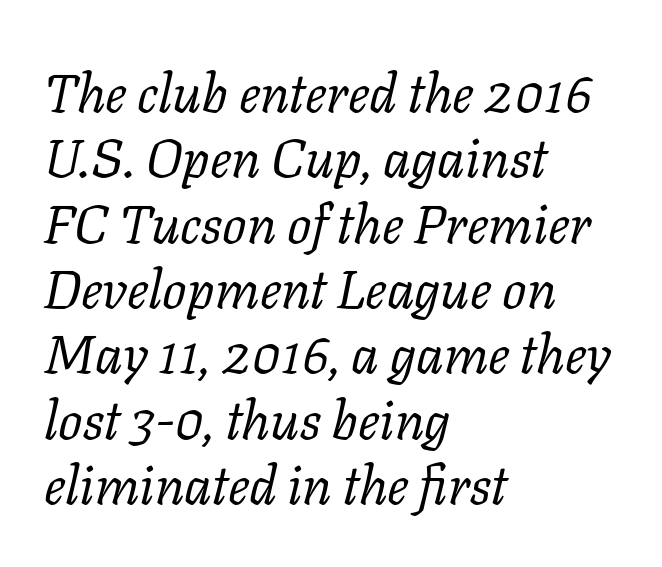
Q: Is the text bold? A: No.
Q: Is the text italic (slanted)? A: Yes, it leans right by about 11 degrees.
Q: Is the typeface a serif or a sans-serif typeface? A: Serif.
Q: Is the text underlined? A: No.
Q: How is the paragraph aligned? A: Left-aligned.
Q: Is the spacing between letters normal or unusually wide? A: Normal.
Q: Width (condensed, normal, or wide)? A: Normal.
Q: Stroke contrast? A: Low.
Q: x-height? A: Medium.
Q: Monospaced? A: No.
